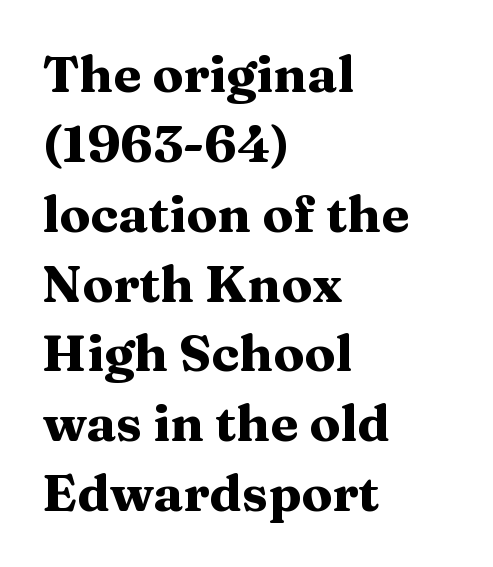
Horizontal bands of white between lines are of average thickness. Students, this is bold: see how much ink each stroke carries. Every row of glyphs begins at an identical x-position on the left. Looks like regular typesetting: each glyph gets only the width it needs. Is this a sans? No — the strokes have serifs.
